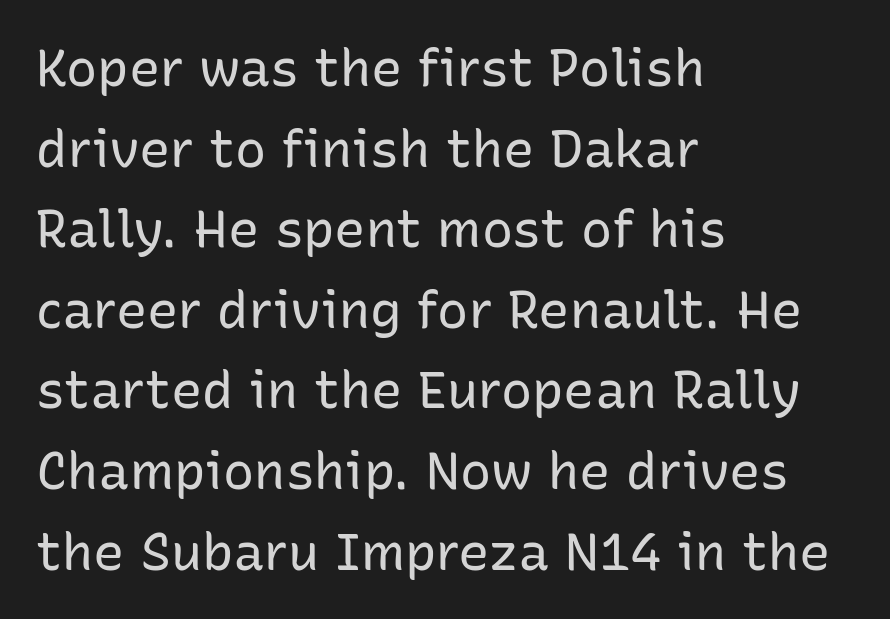
{"serif": "no", "italic": "no", "bold": "no", "weight": "regular", "width": "normal", "stroke_contrast": "low", "x_height": "medium", "monospaced": "no", "underline": "no", "align": "left", "line_spacing": "normal", "line_spacing_ratio": 1.55, "letter_spacing": "normal", "letter_spacing_em": 0.0, "glyph_px": 52}
